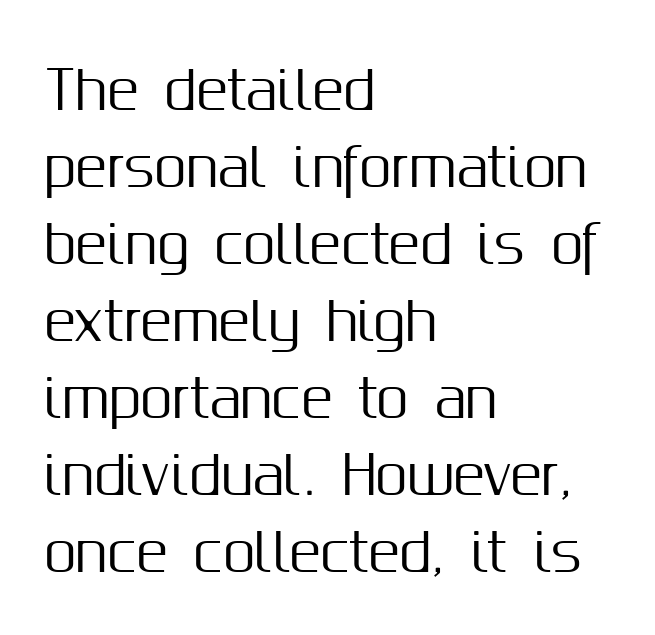
{"serif": "no", "italic": "no", "width": "normal", "stroke_contrast": "medium", "x_height": "medium", "monospaced": "no", "underline": "no", "align": "left", "line_spacing": "normal", "line_spacing_ratio": 1.48, "letter_spacing": "normal", "letter_spacing_em": 0.0, "glyph_px": 52}
